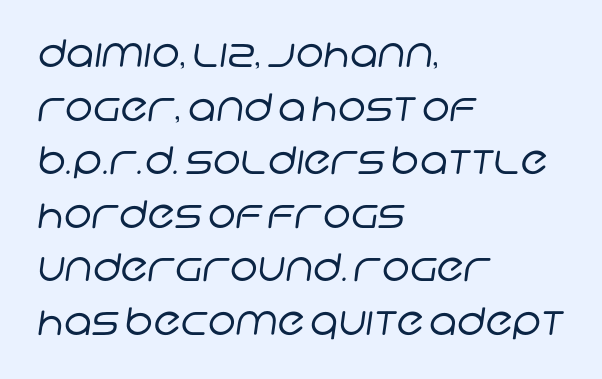
Q: Is the text bold? A: No.
Q: Is the typeface a serif or a sans-serif typeface? A: Sans-serif.
Q: Is the text underlined? A: No.
Q: How is the paragraph aligned? A: Left-aligned.
Q: Is the spacing between letters normal or unusually wide? A: Normal.
Q: Is the spacing between lines tight, normal or loose? A: Normal.
Q: Width (condensed, normal, or wide)? A: Normal.
Q: Stroke contrast? A: Low.
Q: x-height? A: Large.
Q: Monospaced? A: No.
